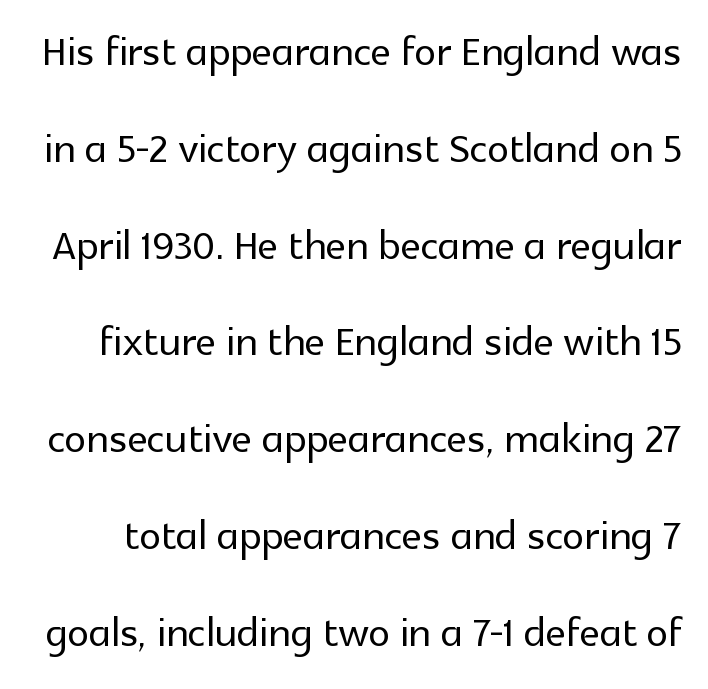
{"serif": "no", "italic": "no", "width": "normal", "x_height": "medium", "monospaced": "no", "underline": "no", "line_spacing_ratio": 1.76, "letter_spacing": "normal", "letter_spacing_em": 0.0, "glyph_px": 55}
